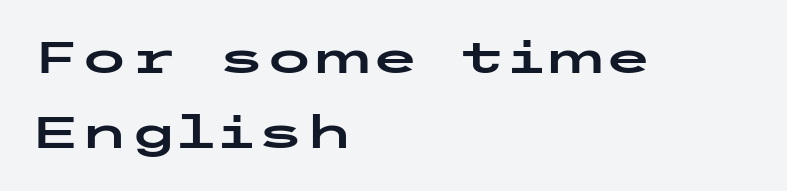
Default kerning and tracking; the words read as compact shapes. These lines were composed using upright roman letters. Is the block centered? No — it sits flush against the left margin. The zone under the glyphs is completely vacant. To sum up the face: it is a sans, with no serifs.
